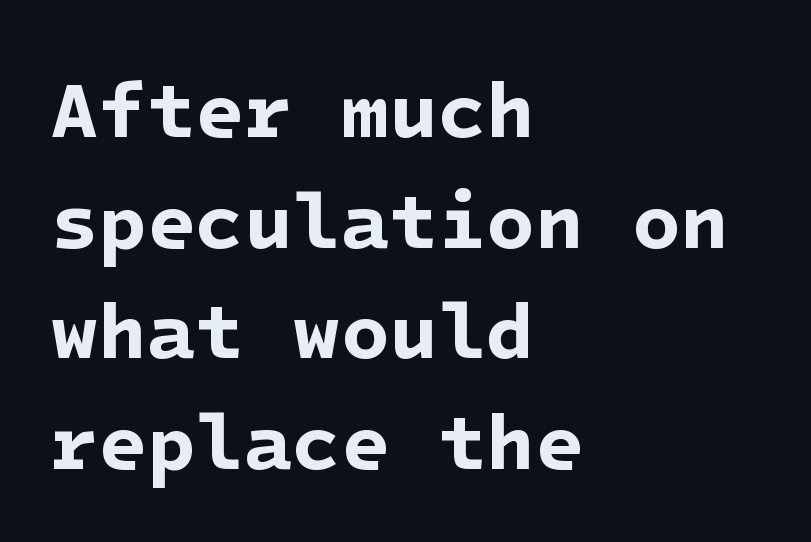
{"serif": "no", "bold": "yes", "weight": "bold", "width": "normal", "stroke_contrast": "low", "x_height": "medium", "underline": "no", "align": "left", "line_spacing": "normal", "line_spacing_ratio": 1.4, "letter_spacing": "normal", "letter_spacing_em": 0.0, "glyph_px": 79}
